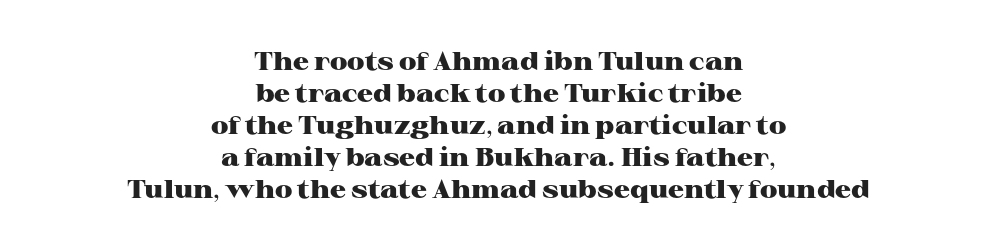
The line texture is even and compact thanks to regular tracking. What weight is shown? A full bold with thick strokes. Centered paragraph, ragged on both sides. Unlike italic type, these characters show no tilt at all. The words here are not underlined. The rendering uses a moderate line-height, typical for paragraphs.
